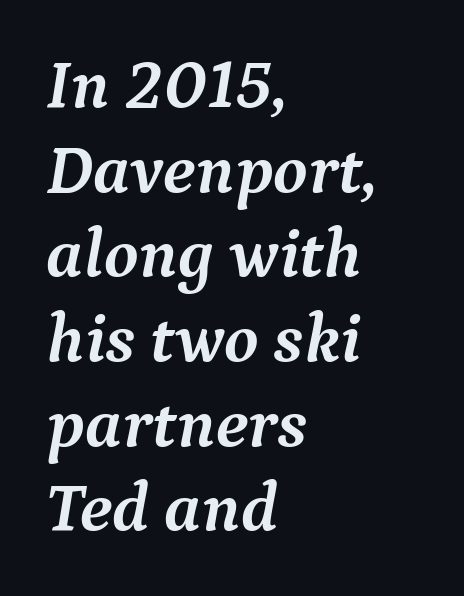
The space directly below the letters is spotless. Think of a printed novel: that variable character pitch is what you see here. The text was rendered using a seriffed face with decorative stroke endings. Strong, thick strokes mark this as bold type. Notice how the passage keeps a crisp vertical edge on the left only. This sample uses an oblique cut, with every glyph tilted off the vertical.
